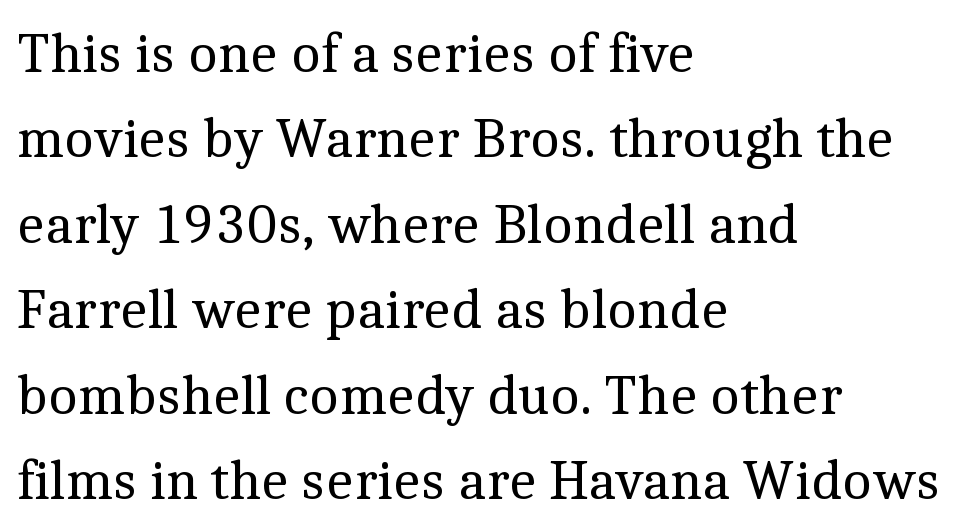
The image shows 57 px regular-weight serif type, upright; set left-aligned, normal line spacing (1.5x), normal letter spacing, not underlined; a medium x-height.
